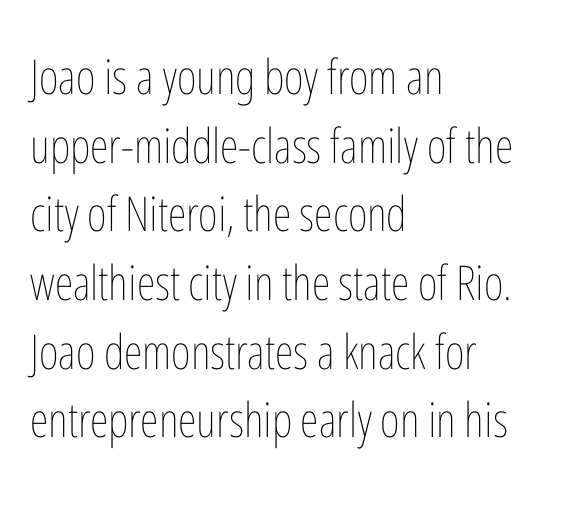
{"italic": "no", "bold": "no", "weight": "thin", "width": "condensed", "stroke_contrast": "low", "x_height": "medium", "monospaced": "no", "underline": "no", "align": "left", "line_spacing": "normal", "line_spacing_ratio": 1.43, "letter_spacing": "normal", "letter_spacing_em": 0.0, "glyph_px": 48}
